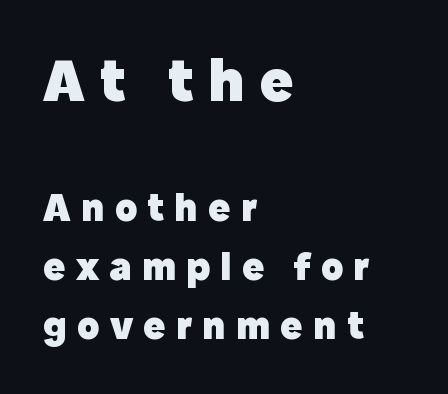
If you squint, the top block still reads clearly — it's the larger of the two. Does the lettering tilt? It doesn't — this is upright. The rendering uses a bold face; every stroke is thick and dark. Spacing verdict: proportional, widths tailored to each character.
